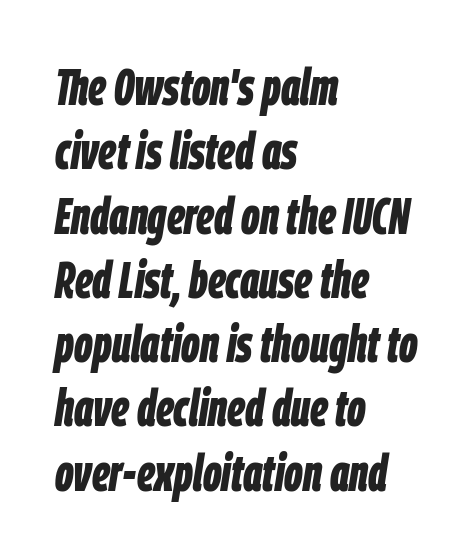
Here the designer chose a conventional face with non-uniform glyph widths. Descenders are the only things crossing below the line. Spacing between characters is what you'd get straight out of the box. The rag falls on the right side of this text block.
